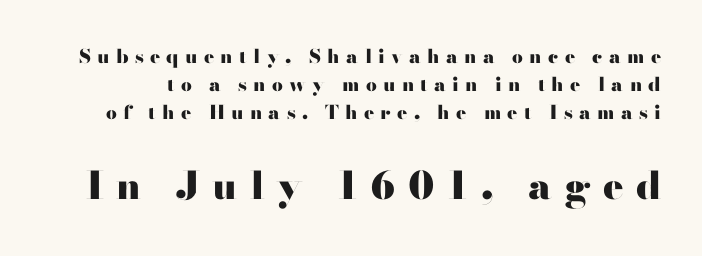
This layout puts the modest block above and the oversized block below. The font is running at its bold setting. A clean baseline with only descenders dipping below it. Look at the bottom of the vertical strokes: they stop flat, with no serifs.
